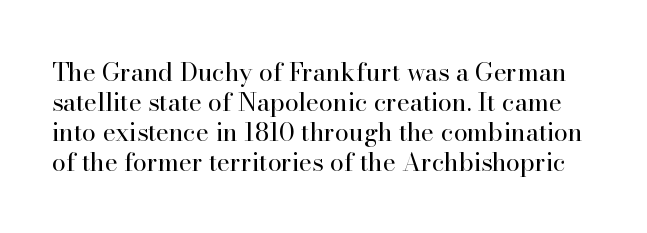
{"italic": "no", "bold": "no", "underline": "no", "line_spacing_ratio": 1.2, "letter_spacing": "normal", "letter_spacing_em": 0.0, "glyph_px": 25}
